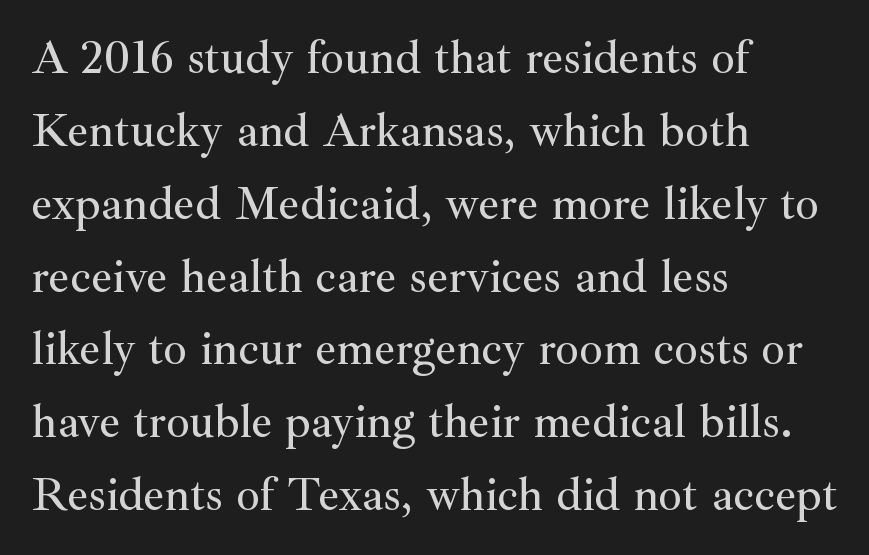
The image shows 47 px serif type, upright; set left-aligned, normal line spacing (1.55x), normal letter spacing, not underlined; medium stroke contrast and a small x-height.
